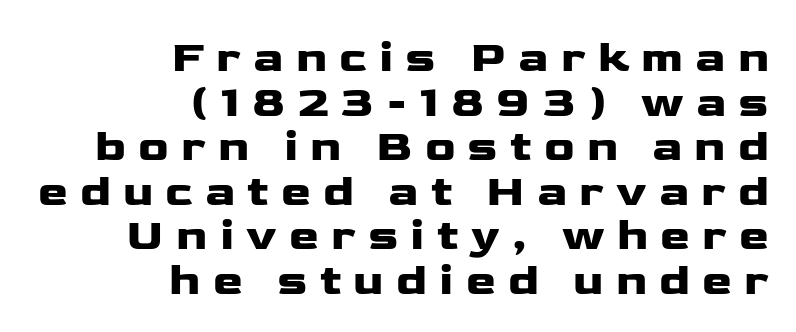
The image shows 45 px wide sans-serif type, upright; set right-aligned, tight line spacing (0.99x), unusually wide letter spacing (+0.27 em), not underlined; low stroke contrast and a medium x-height.
